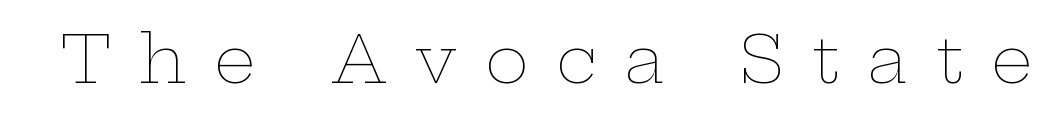
The image shows 66 px thin, wide type, upright; set unusually wide letter spacing (+0.42 em), not underlined; low stroke contrast and a medium x-height.
